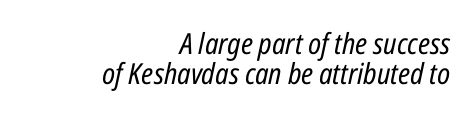
{"italic": "yes", "lean": "right", "slant_degrees": 12, "bold": "no", "weight": "regular", "width": "condensed", "stroke_contrast": "low", "x_height": "medium", "monospaced": "no", "underline": "no", "align": "right", "line_spacing": "tight", "line_spacing_ratio": 1.02, "letter_spacing": "normal", "letter_spacing_em": 0.0, "glyph_px": 29}
